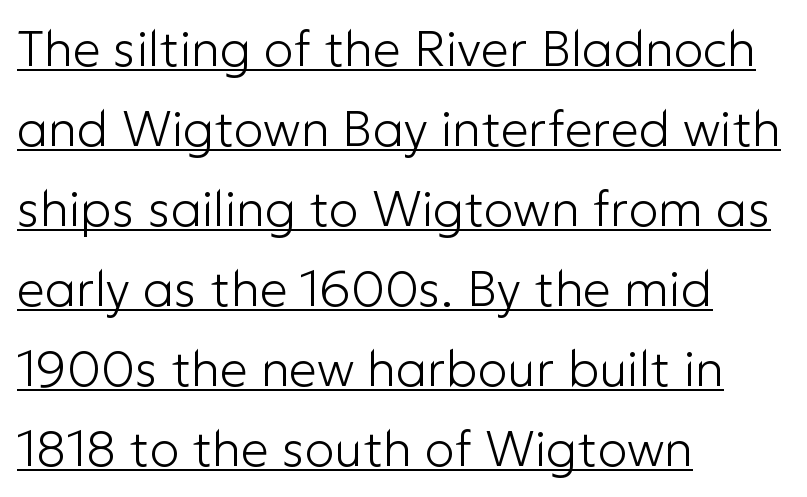
Q: Is the text bold? A: No.
Q: Is the text italic (slanted)? A: No, it is upright.
Q: Is the typeface a serif or a sans-serif typeface? A: Sans-serif.
Q: Is the text underlined? A: Yes.
Q: How is the paragraph aligned? A: Left-aligned.
Q: Is the spacing between letters normal or unusually wide? A: Normal.
Q: Is the spacing between lines tight, normal or loose? A: Normal.
Q: Width (condensed, normal, or wide)? A: Normal.
Q: Stroke contrast? A: Low.
Q: x-height? A: Medium.
Q: Monospaced? A: No.
